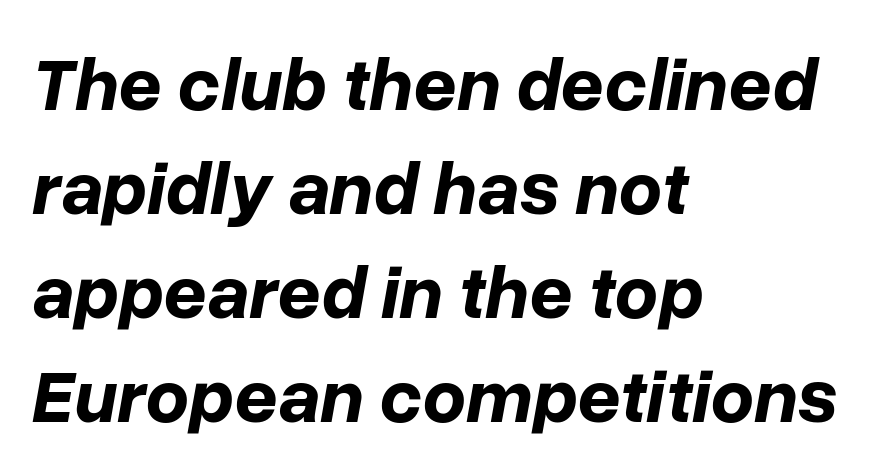
Q: Is the text bold? A: Yes.
Q: Is the text italic (slanted)? A: Yes, it leans right by about 10 degrees.
Q: Is the text underlined? A: No.
Q: How is the paragraph aligned? A: Left-aligned.
Q: Is the spacing between letters normal or unusually wide? A: Normal.
Q: Is the spacing between lines tight, normal or loose? A: Normal.
Q: Width (condensed, normal, or wide)? A: Normal.
Q: Stroke contrast? A: Low.
Q: x-height? A: Medium.
Q: Monospaced? A: No.
